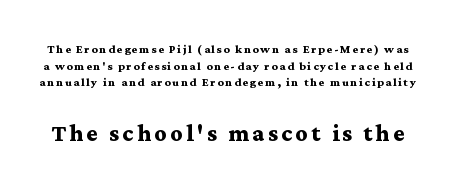
The image shows 30 px semibold, wide serif type, upright; set tight line spacing (1.11x), not underlined; the second (bottom) block is 2.0x larger; medium stroke contrast and a medium x-height.
